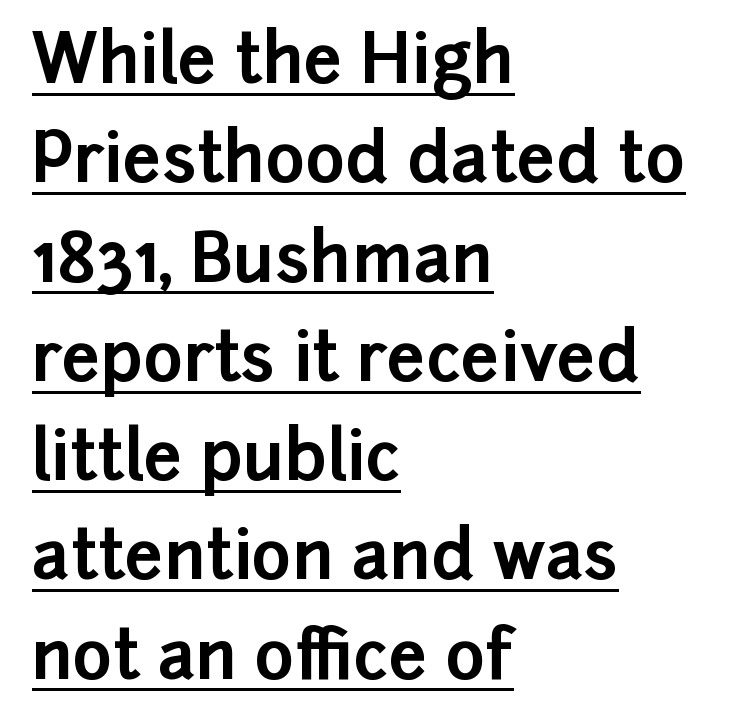
{"serif": "no", "italic": "no", "bold": "yes", "weight": "bold", "width": "normal", "stroke_contrast": "low", "x_height": "medium", "monospaced": "no", "underline": "yes", "align": "left", "line_spacing": "normal", "line_spacing_ratio": 1.46, "letter_spacing": "normal", "letter_spacing_em": 0.0, "glyph_px": 68}
